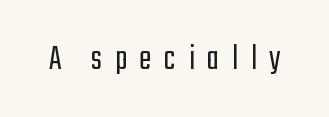
Vertical strokes here are truly vertical. Character widths vary here, with narrow letters taking less room than wide ones. The characters display no serif detailing; their extremities are plain. Compared with typical body copy, the letter spacing here is much looser. No letter is thick-stroked: the sample isn't bold. Words float on clear page, feet unadorned.
